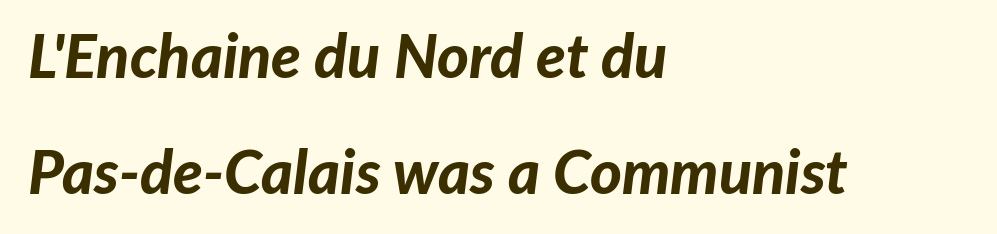
The face used here has a pronounced slope to its letters. Honestly, the rows look like they've been pulled way apart. Thick stems and heavy bowls — unmistakably bold. The rendering keeps characters at their native spacing. Words float on clear page, feet unadorned. Proportional: the letters do not fall into vertical columns.
